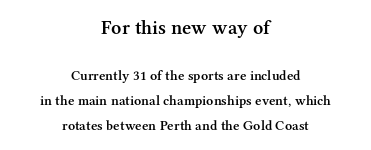
{"italic": "no", "bold": "semi", "underline": "no", "align": "center", "line_spacing_ratio": 1.77, "letter_spacing": "normal", "letter_spacing_em": 0.0, "larger_block": "first", "size_ratio": 1.43, "glyph_px": 20}
